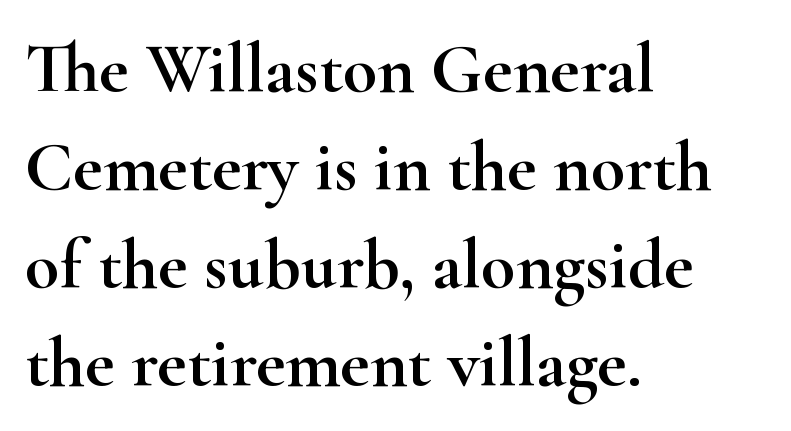
Letters rest on an invisible, unmarked baseline. No italicization has been applied; the sample stays upright. Nobody touched the tracking dial on this one. This sample has the flowing, uneven cadence of proportional lettering. These lines sit exactly where default settings would place them.
